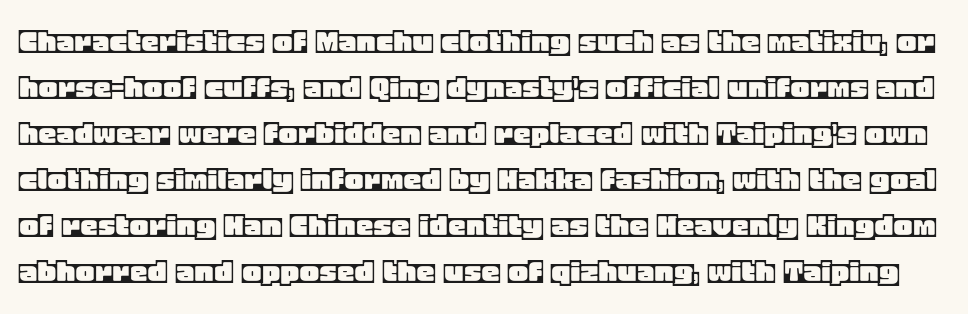
The foot of each line stays bare and open. Words appear dense and cohesive because spacing is normal. Leading matches the norm, producing a regular column. Vertical strokes here are truly vertical. Looks like regular typesetting: each glyph gets only the width it needs.
